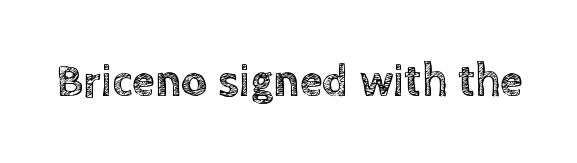
Honestly, there is no underline to notice here at all. The face used here is proportionally spaced, like ordinary book or web type. Designer's note — italics off, roman on. How are the letters spaced? Ordinarily, with no added tracking.
